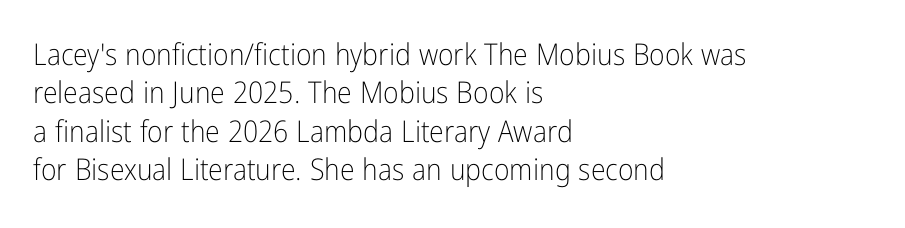
The image shows 30 px light, condensed sans-serif type, upright; set left-aligned, normal line spacing (1.28x), normal letter spacing, not underlined; low stroke contrast and a medium x-height.
